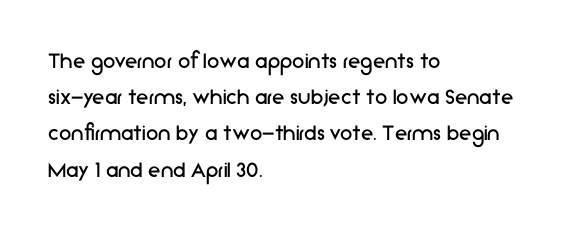
Q: Is the text bold? A: No.
Q: Is the text italic (slanted)? A: No, it is upright.
Q: Is the text underlined? A: No.
Q: How is the paragraph aligned? A: Left-aligned.
Q: Is the spacing between letters normal or unusually wide? A: Normal.
Q: Is the spacing between lines tight, normal or loose? A: Normal.
